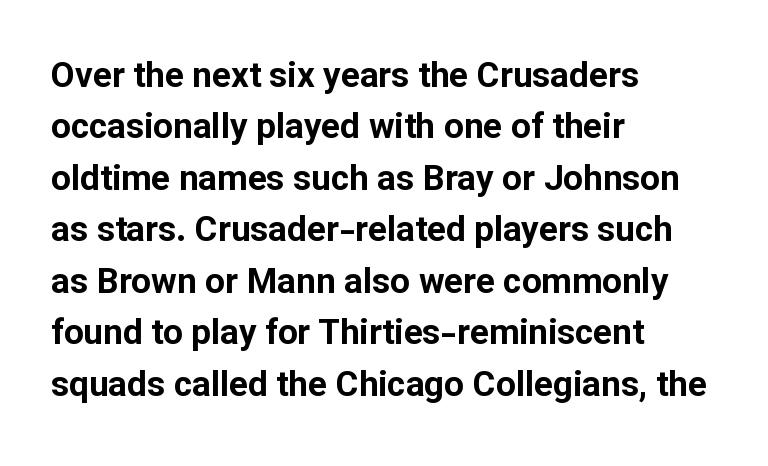
{"serif": "no", "italic": "no", "bold": "yes", "weight": "bold", "width": "normal", "stroke_contrast": "low", "x_height": "medium", "monospaced": "no", "underline": "no", "align": "left", "line_spacing": "normal", "line_spacing_ratio": 1.47, "letter_spacing": "normal", "letter_spacing_em": 0.0, "glyph_px": 35}
